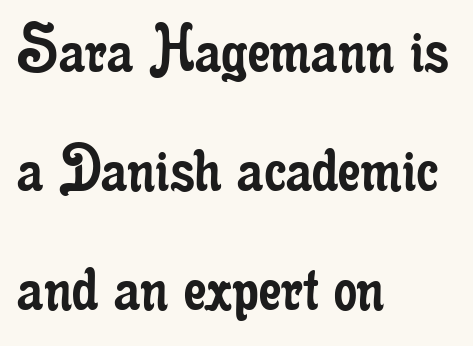
Q: Is the text bold? A: No.
Q: Is the text italic (slanted)? A: No, it is upright.
Q: Is the typeface a serif or a sans-serif typeface? A: Serif.
Q: Is the text underlined? A: No.
Q: How is the paragraph aligned? A: Left-aligned.
Q: Is the spacing between letters normal or unusually wide? A: Normal.
Q: Is the spacing between lines tight, normal or loose? A: Normal.
Q: Width (condensed, normal, or wide)? A: Condensed.
Q: Stroke contrast? A: Low.
Q: x-height? A: Small.
Q: Monospaced? A: No.
